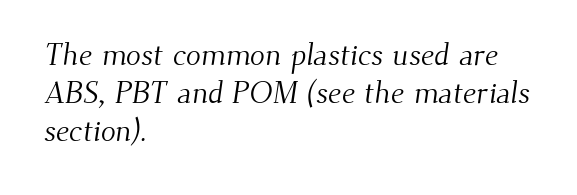
Varying glyph widths throughout — classic text-font behaviour. Descenders are the only things crossing below the line. If you drew a ruler down the left edge, every line would touch it. Caption: standard tracking, unaltered. Regarding serifs, this sample has them.
